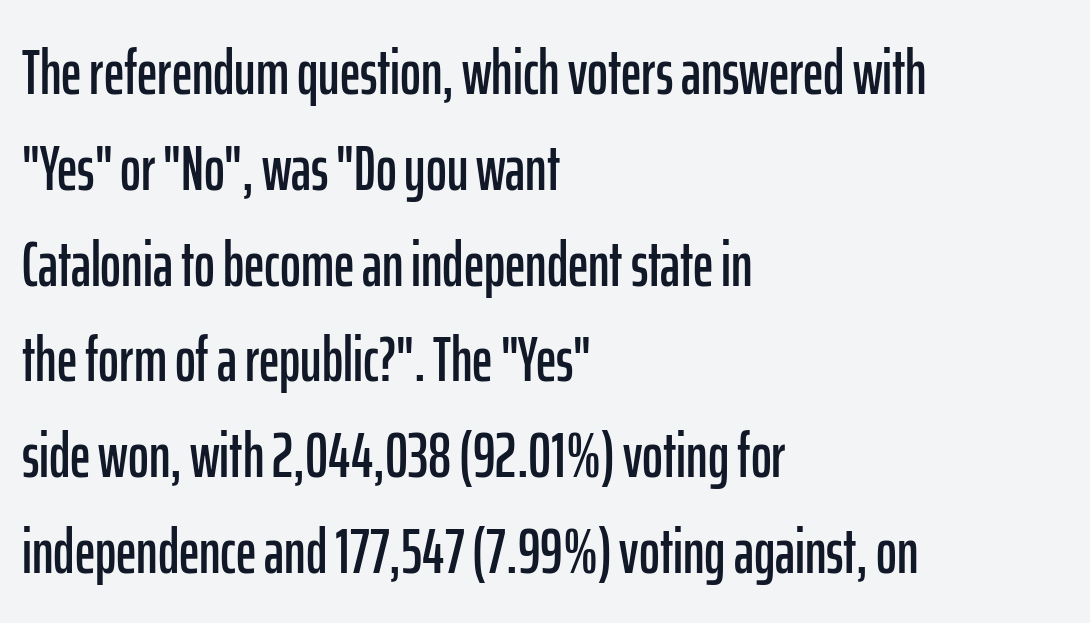
{"serif": "no", "italic": "no", "width": "condensed", "stroke_contrast": "low", "x_height": "medium", "monospaced": "no", "underline": "no", "align": "left", "line_spacing": "normal", "line_spacing_ratio": 1.52, "letter_spacing": "normal", "letter_spacing_em": 0.0, "glyph_px": 63}
